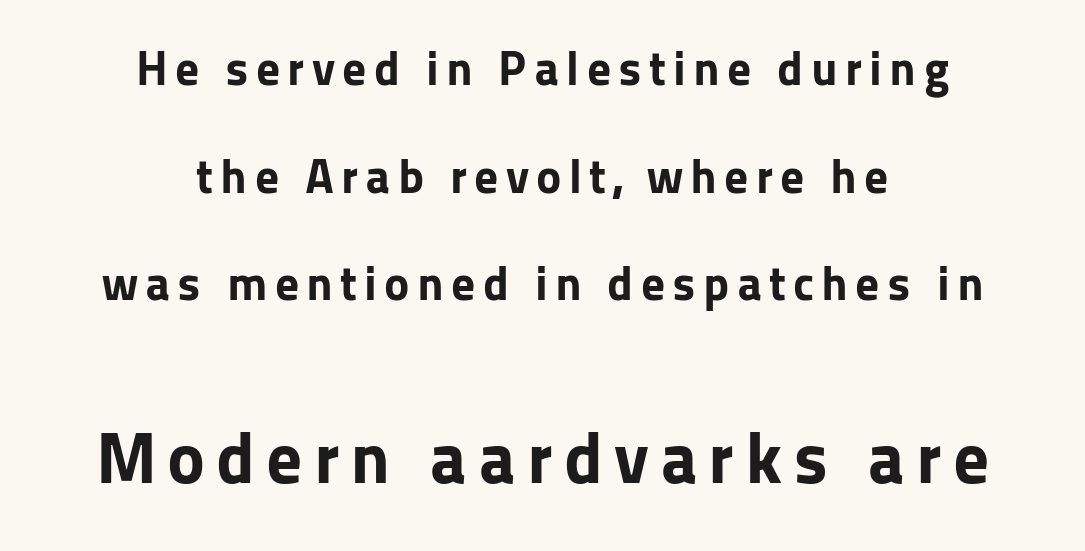
Q: Is the text bold? A: Yes.
Q: Is the text italic (slanted)? A: No, it is upright.
Q: Is the typeface a serif or a sans-serif typeface? A: Sans-serif.
Q: Is the text underlined? A: No.
Q: How is the paragraph aligned? A: Centered.
Q: Is the spacing between lines tight, normal or loose? A: Loose.
Q: Which block of text is set in a larger size, the first (top) or the second (bottom)? A: The second (bottom) one.
Q: Width (condensed, normal, or wide)? A: Normal.
Q: Stroke contrast? A: Low.
Q: x-height? A: Medium.
Q: Monospaced? A: No.
